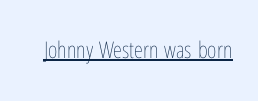
The image shows 23 px text type, upright; set normal letter spacing, underlined.
